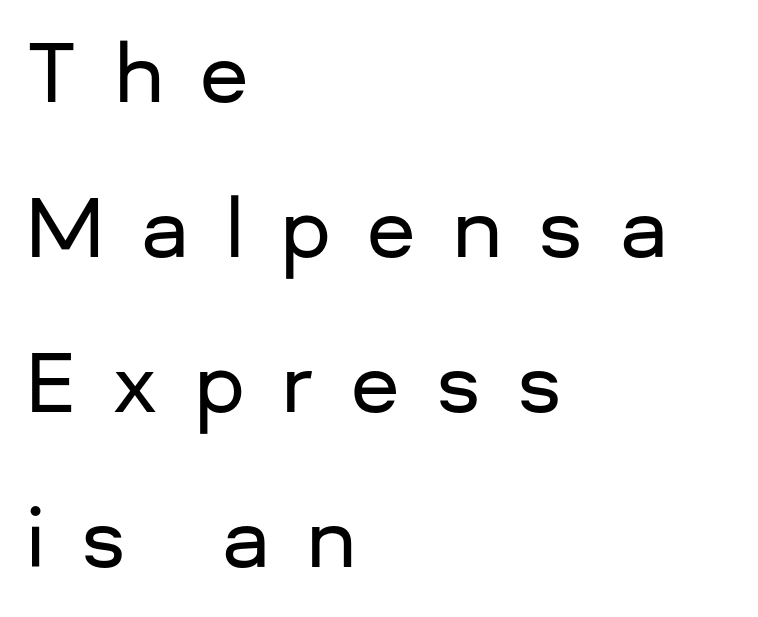
The image shows 79 px sans-serif type, upright; set left-aligned, loose line spacing (1.96x), unusually wide letter spacing (+0.46 em), not underlined; low stroke contrast and a medium x-height.
